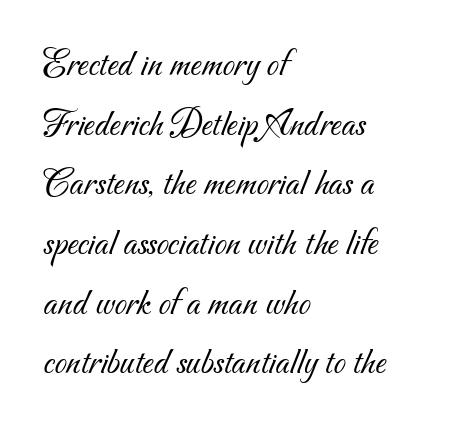
The image shows 39 px light sans-serif type; set left-aligned, normal line spacing (1.53x), normal letter spacing, not underlined; medium stroke contrast and a small x-height.
